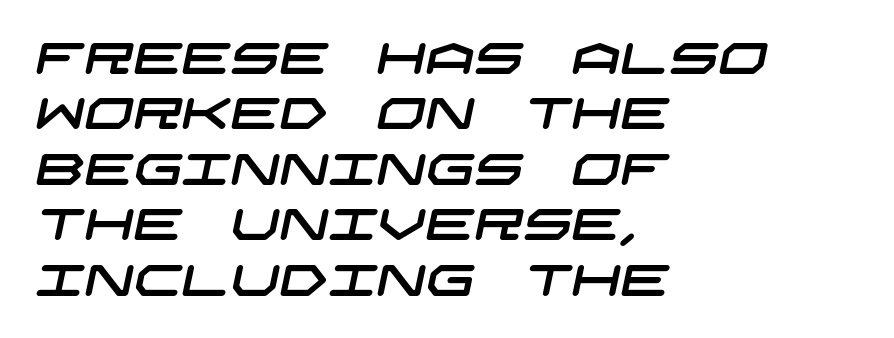
These lines stack with their left ends in a neat column. The designer went with a sans here, leaving each stem footless. The rendering keeps characters at their native spacing. Students, observe: this is what conventionally led text looks like. The gap between lines stays unmarked.
